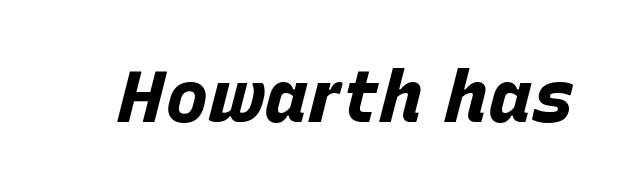
The image shows 73 px bold type, italic (leaning right); set normal letter spacing, not underlined; low stroke contrast and a large x-height.
